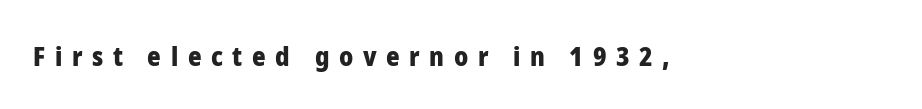
Do the letters lean? They stand straight. This sample is left-justified, so line endings fall wherever the words run out. The words here are not underlined. This sample uses expanded letter spacing, leaving extra air between glyphs.
